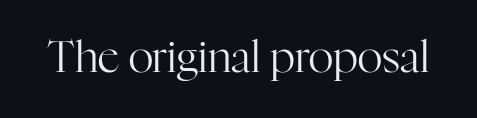
Q: Is the text bold? A: No.
Q: Is the text italic (slanted)? A: No, it is upright.
Q: Is the typeface a serif or a sans-serif typeface? A: Serif.
Q: Is the text underlined? A: No.
Q: Is the spacing between letters normal or unusually wide? A: Normal.
Q: Width (condensed, normal, or wide)? A: Normal.
Q: Stroke contrast? A: High.
Q: x-height? A: Medium.
Q: Monospaced? A: No.
